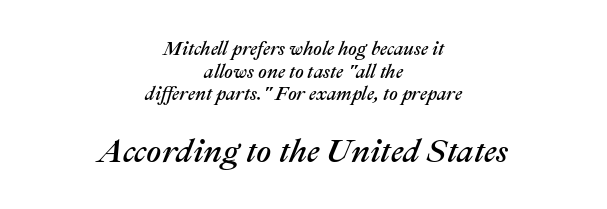
Notice how the passage keeps no hard edge, just a central spine. Character size in the trailing block exceeds that of the leading block. This rendering features lettering with no underline. Compared with ordinary roman type, these characters are visibly tilted.
